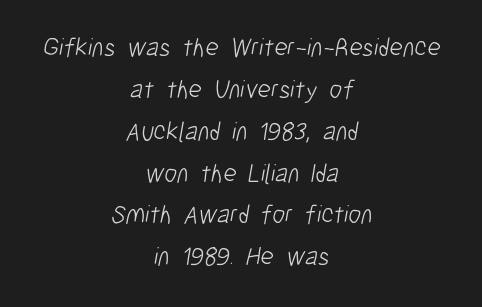
{"bold": "no", "underline": "no", "align": "center", "line_spacing": "normal", "line_spacing_ratio": 1.61, "letter_spacing": "normal", "letter_spacing_em": 0.0, "glyph_px": 26}
